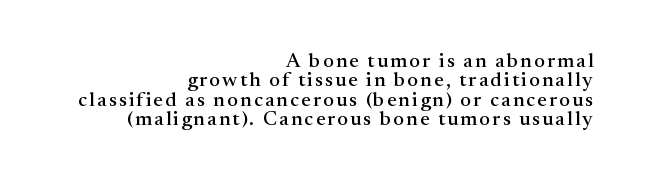
{"italic": "no", "underline": "no", "align": "right", "line_spacing": "tight", "line_spacing_ratio": 0.97, "glyph_px": 20}
